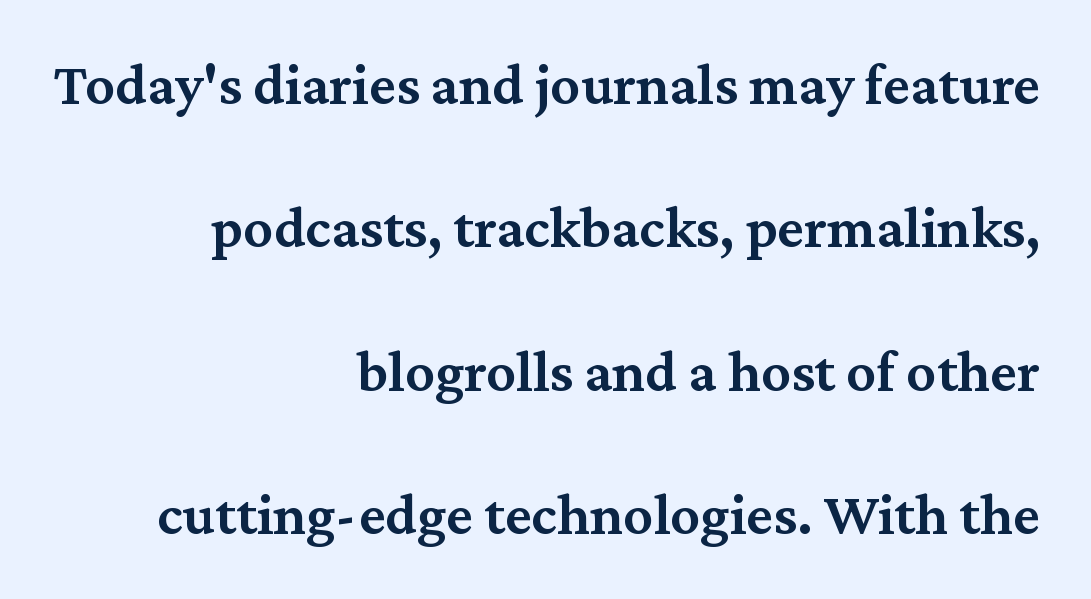
Tracking value appears to be zero — textbook default spacing. Descender tails drop into unmarked territory. The characters look somewhat weighty, a semibold short of true bold. Here the designer chose a conventional face with non-uniform glyph widths. Rendered with straight, roman letterforms.
